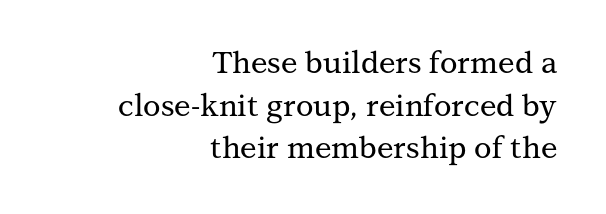
Q: Is the text italic (slanted)? A: No, it is upright.
Q: Is the typeface a serif or a sans-serif typeface? A: Serif.
Q: Is the text underlined? A: No.
Q: How is the paragraph aligned? A: Right-aligned.
Q: Is the spacing between letters normal or unusually wide? A: Normal.
Q: Is the spacing between lines tight, normal or loose? A: Normal.
Q: Width (condensed, normal, or wide)? A: Normal.
Q: Stroke contrast? A: Medium.
Q: x-height? A: Medium.
Q: Monospaced? A: No.
